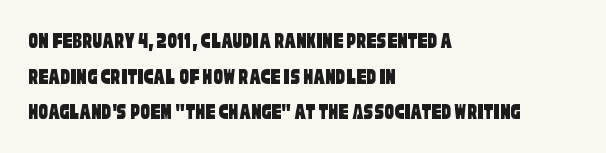
The image shows 24 px text type; set left-aligned, normal line spacing (1.48x), normal letter spacing, not underlined.
